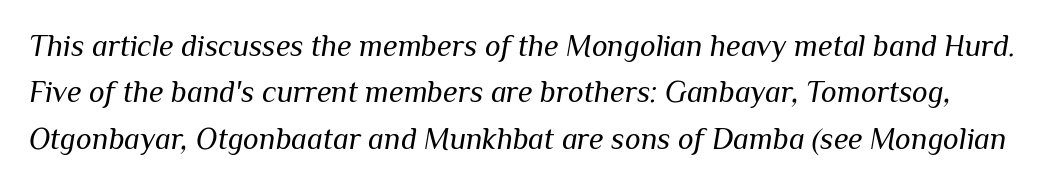
Q: Is the text bold? A: No.
Q: Is the text italic (slanted)? A: Yes, it leans right by about 10 degrees.
Q: Is the text underlined? A: No.
Q: Is the spacing between letters normal or unusually wide? A: Normal.
Q: Is the spacing between lines tight, normal or loose? A: Normal.
Q: Width (condensed, normal, or wide)? A: Normal.
Q: Stroke contrast? A: Medium.
Q: x-height? A: Medium.
Q: Monospaced? A: No.
